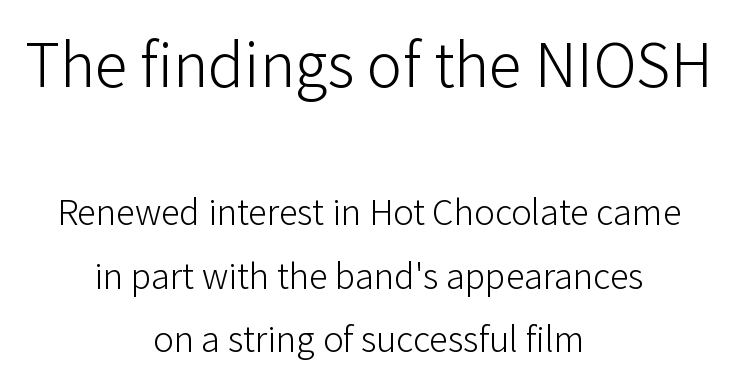
Q: Is the text bold? A: No.
Q: Is the text italic (slanted)? A: No, it is upright.
Q: Is the typeface a serif or a sans-serif typeface? A: Sans-serif.
Q: Is the text underlined? A: No.
Q: How is the paragraph aligned? A: Centered.
Q: Is the spacing between letters normal or unusually wide? A: Normal.
Q: Is the spacing between lines tight, normal or loose? A: Normal.
Q: Which block of text is set in a larger size, the first (top) or the second (bottom)? A: The first (top) one.
Q: Width (condensed, normal, or wide)? A: Normal.
Q: Stroke contrast? A: Low.
Q: x-height? A: Medium.
Q: Monospaced? A: No.
